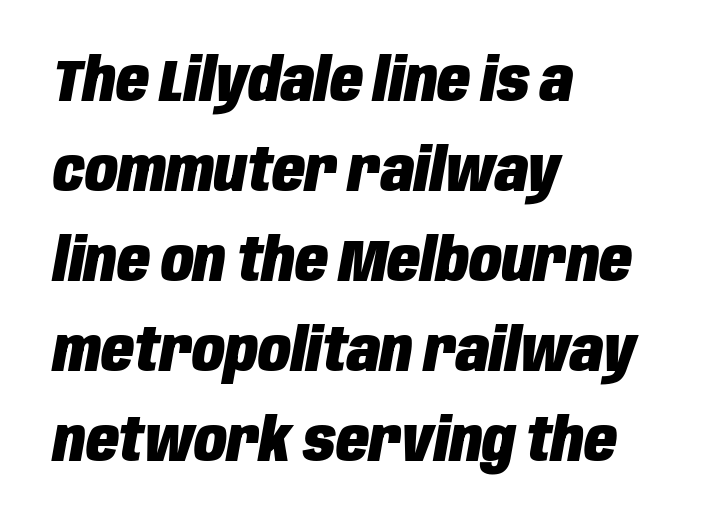
One glance says typical: line gaps are just what's usual. Notice how the passage keeps a crisp vertical edge on the left only. Posture: slanted. Heavy-handed strokes throughout: this text is bold. Nobody touched the tracking dial on this one. Check the space under the baseline: it is left empty.
